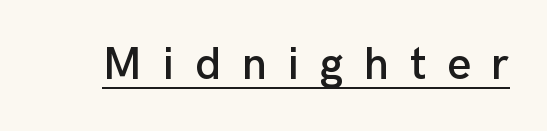
Q: Is the text italic (slanted)? A: No, it is upright.
Q: Is the typeface a serif or a sans-serif typeface? A: Sans-serif.
Q: Is the text underlined? A: Yes.
Q: Is the spacing between letters normal or unusually wide? A: Unusually wide.
Q: Width (condensed, normal, or wide)? A: Normal.
Q: Stroke contrast? A: Low.
Q: x-height? A: Medium.
Q: Monospaced? A: No.
